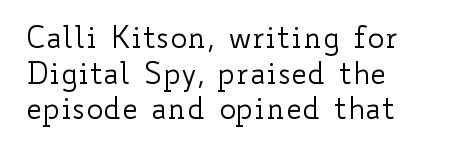
Spacing verdict: proportional, widths tailored to each character. This reads as an unemphasized weight, regular at the heaviest. The lines are quadded left. Words float on clear page, feet unadorned. Every stem runs plumb, perpendicular to the baseline. Look at the tracking — it's just the regular setting, nothing added.
